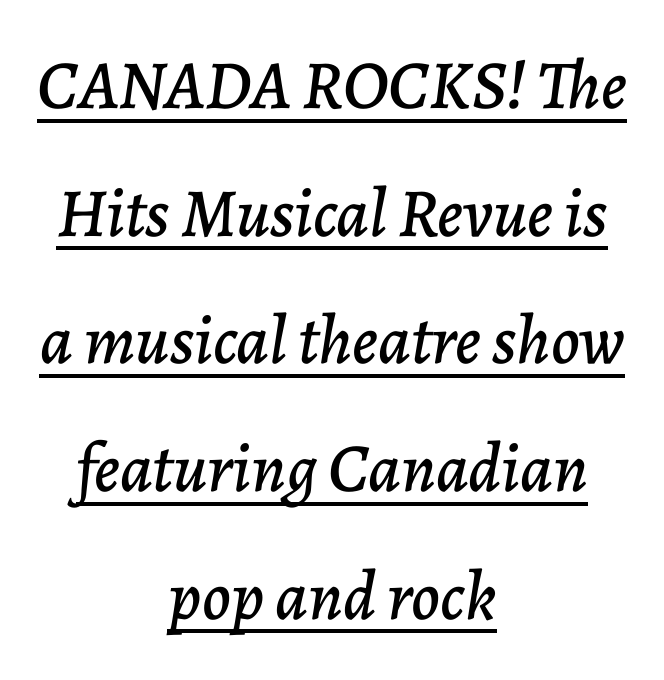
The letterforms sit shoulder to shoulder at normal distance. This sample has the flowing, uneven cadence of proportional lettering. Check the space under the baseline: a stroke is drawn there. Tall strokes in this sample are angled rather than plumb.
